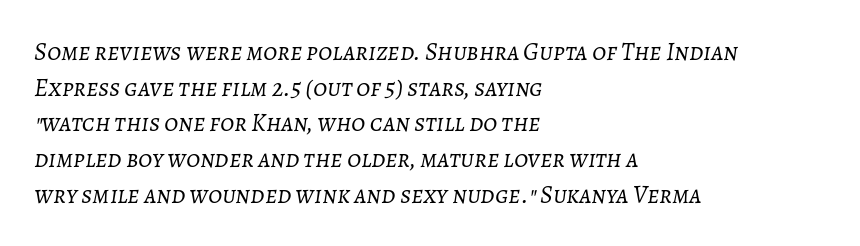
Words float on clear page, feet unadorned. Compared with a centered layout, this one pins lines to the left instead. There's an unmistakable incline to the writing here. Reading down the column, the eye jumps a familiar distance to each next line. Ink coverage per letter is moderate at most. The line texture is even and compact thanks to regular tracking.
